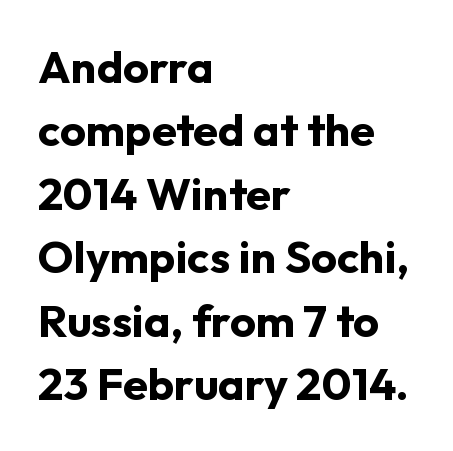
{"serif": "no", "italic": "no", "bold": "yes", "weight": "bold", "width": "normal", "stroke_contrast": "low", "x_height": "medium", "monospaced": "no", "underline": "no", "align": "left", "line_spacing": "normal", "line_spacing_ratio": 1.41, "letter_spacing": "normal", "letter_spacing_em": 0.0, "glyph_px": 45}
